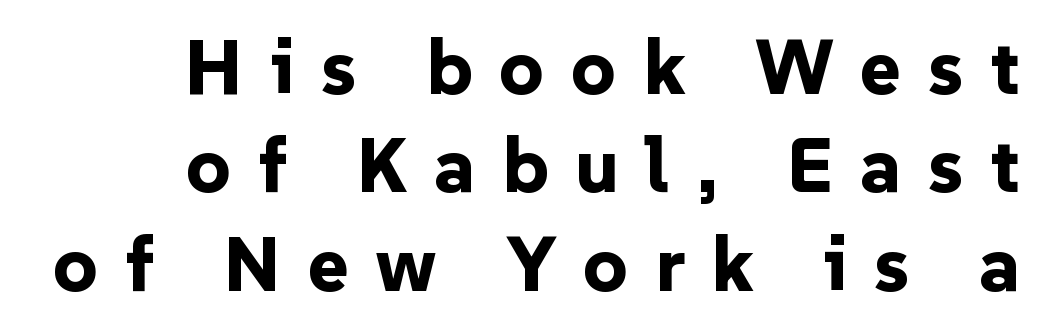
Q: Is the text bold? A: Yes.
Q: Is the text italic (slanted)? A: No, it is upright.
Q: Is the typeface a serif or a sans-serif typeface? A: Sans-serif.
Q: Is the text underlined? A: No.
Q: How is the paragraph aligned? A: Right-aligned.
Q: Is the spacing between letters normal or unusually wide? A: Unusually wide.
Q: Is the spacing between lines tight, normal or loose? A: Normal.
Q: Width (condensed, normal, or wide)? A: Normal.
Q: Stroke contrast? A: Low.
Q: x-height? A: Medium.
Q: Monospaced? A: No.
